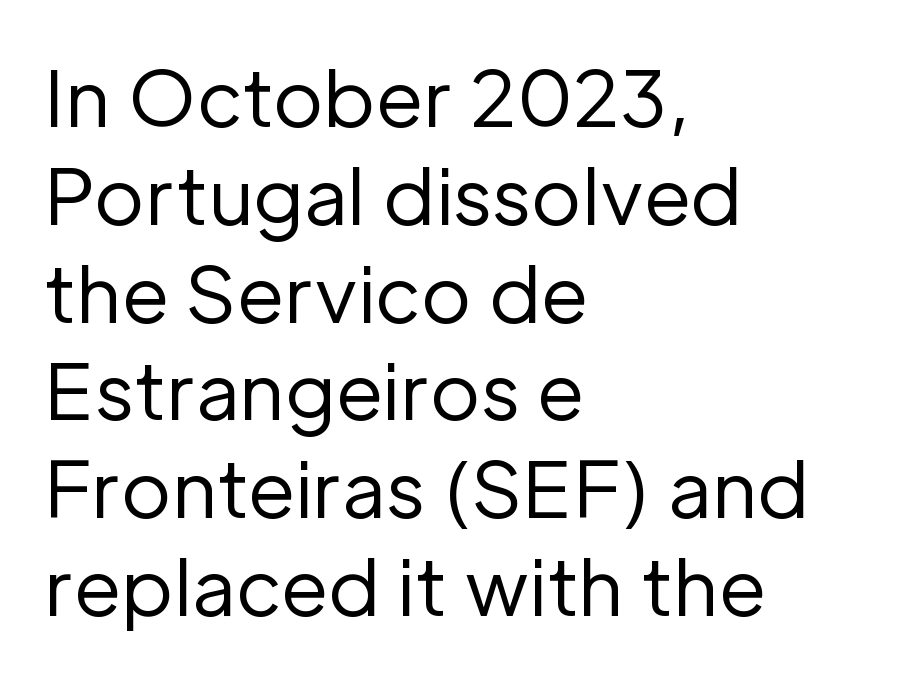
The space between consecutive lines is moderate. Quick note: not italic, upright. The font sits on the lighter half of the weight spectrum, regular included. Spacing verdict: proportional, widths tailored to each character. The glyphs in this specimen are sans serif.
